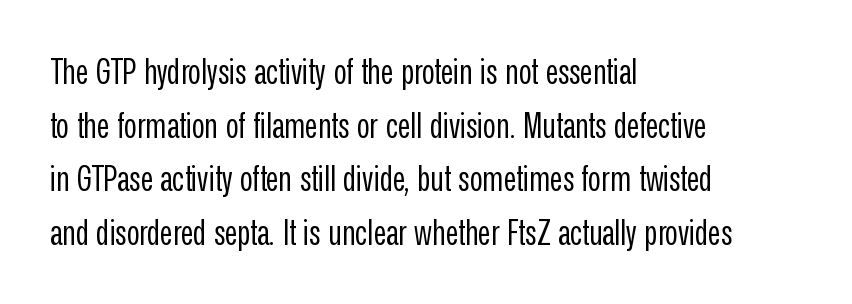
Q: Is the text bold? A: No.
Q: Is the text italic (slanted)? A: No, it is upright.
Q: Is the typeface a serif or a sans-serif typeface? A: Sans-serif.
Q: Is the text underlined? A: No.
Q: How is the paragraph aligned? A: Left-aligned.
Q: Is the spacing between letters normal or unusually wide? A: Normal.
Q: Is the spacing between lines tight, normal or loose? A: Normal.
Q: Width (condensed, normal, or wide)? A: Condensed.
Q: Stroke contrast? A: Low.
Q: x-height? A: Medium.
Q: Monospaced? A: No.
